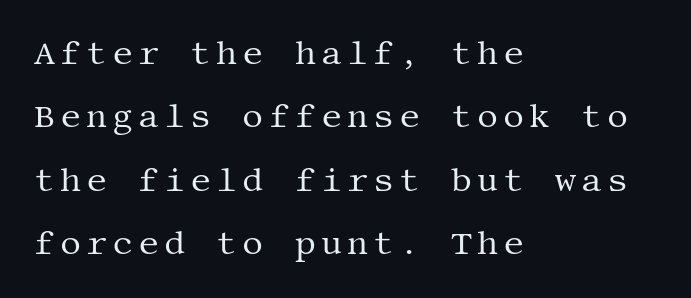
Q: Is the text bold? A: No.
Q: Is the text italic (slanted)? A: No, it is upright.
Q: Is the typeface a serif or a sans-serif typeface? A: Serif.
Q: Is the text underlined? A: No.
Q: How is the paragraph aligned? A: Left-aligned.
Q: Is the spacing between lines tight, normal or loose? A: Loose.
Q: Width (condensed, normal, or wide)? A: Normal.
Q: Stroke contrast? A: Medium.
Q: x-height? A: Large.
